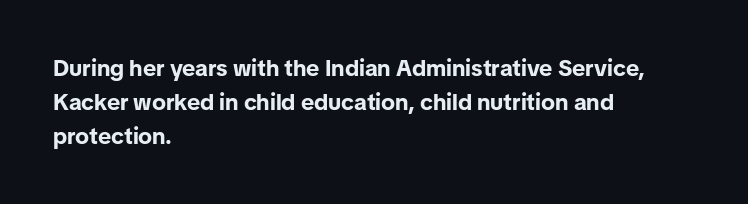
Q: Is the text bold? A: Yes.
Q: Is the text italic (slanted)? A: No, it is upright.
Q: Is the text underlined? A: No.
Q: How is the paragraph aligned? A: Left-aligned.
Q: Is the spacing between letters normal or unusually wide? A: Normal.
Q: Is the spacing between lines tight, normal or loose? A: Normal.
